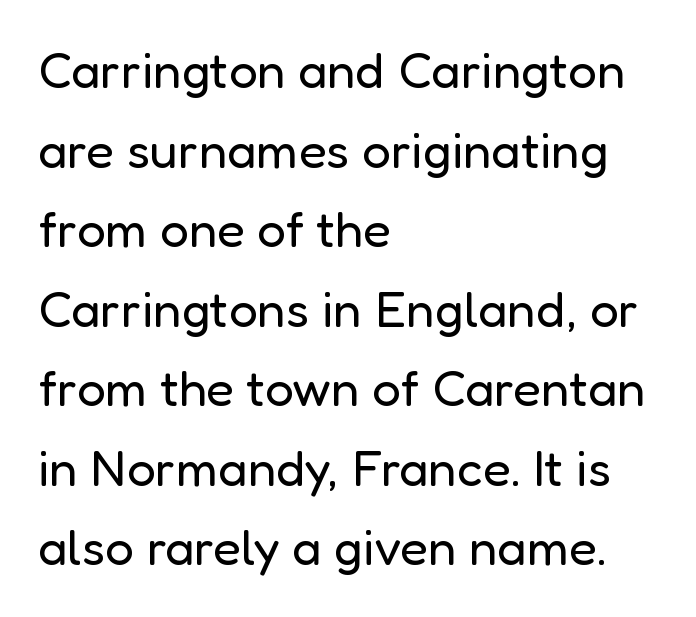
The type is set solid horizontally, with unmodified tracking. This is the regular roman posture of the typeface. Caption: multi-line text, flush left, ragged right. These lines are rendered in a variable-pitch font. This rendering features lettering with no underline.
